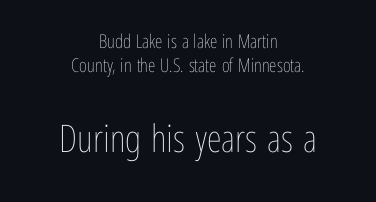
{"italic": "no", "bold": "no", "weight": "thin", "width": "condensed", "stroke_contrast": "low", "x_height": "medium", "monospaced": "no", "underline": "no", "align": "center", "line_spacing_ratio": 1.24, "letter_spacing": "normal", "letter_spacing_em": 0.0, "larger_block": "second", "size_ratio": 2.0, "glyph_px": 38}
